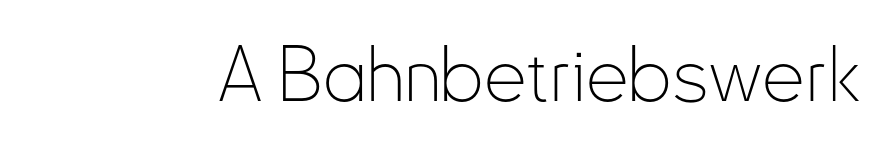
The image shows 76 px thin, condensed sans-serif type, upright; set normal letter spacing, not underlined; low stroke contrast and a small x-height.
